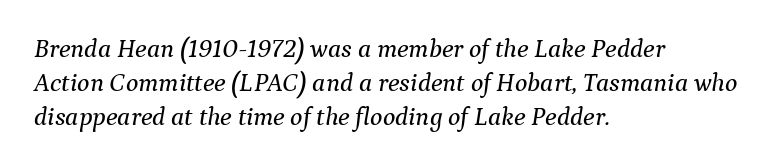
{"italic": "yes", "lean": "right", "slant_degrees": 9, "underline": "no", "align": "left", "line_spacing": "normal", "line_spacing_ratio": 1.31, "letter_spacing": "normal", "letter_spacing_em": 0.0, "glyph_px": 26}
